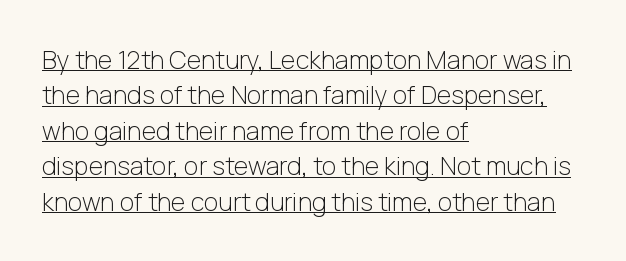
All the whitespace from short lines collects on the right. Upright lettering throughout. Each line of the rendering has a horizontal stroke beneath the glyphs. The designer left line spacing at the default. Look at the tracking — it's just the regular setting, nothing added. Counters stay open thanks to moderate or lighter strokes.
